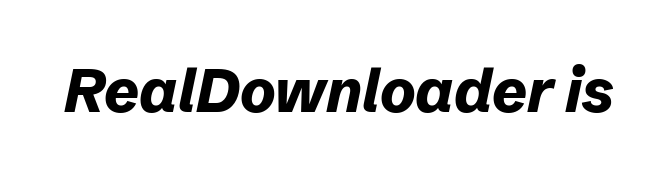
Style check: oblique. The face used here is proportionally spaced, like ordinary book or web type. Notice how thick the strokes are: this is what a full bold looks like. The zone under the glyphs is completely vacant.
